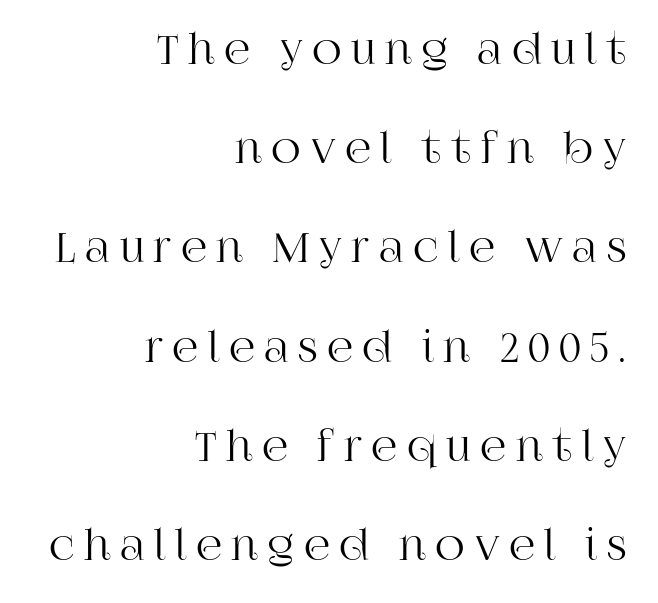
{"serif": "yes", "italic": "no", "width": "normal", "stroke_contrast": "high", "x_height": "large", "monospaced": "no", "underline": "no", "align": "right", "line_spacing": "loose", "line_spacing_ratio": 2.42, "letter_spacing": "wide", "letter_spacing_em": 0.23, "glyph_px": 41}
